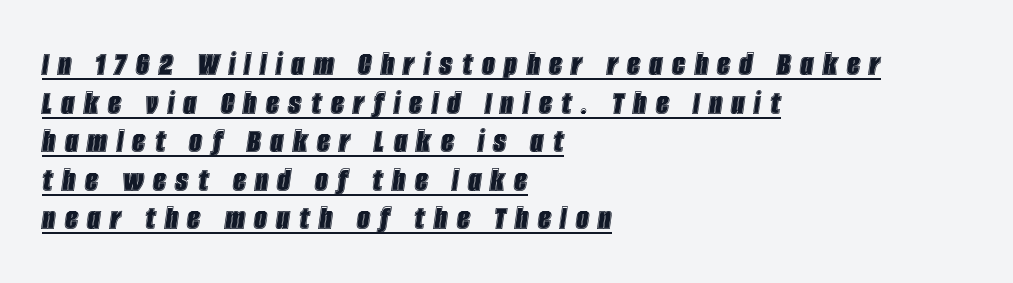
Q: Is the text italic (slanted)? A: Yes, it leans right by about 8 degrees.
Q: Is the text underlined? A: Yes.
Q: How is the paragraph aligned? A: Left-aligned.
Q: Is the spacing between letters normal or unusually wide? A: Unusually wide.
Q: Is the spacing between lines tight, normal or loose? A: Tight.
Q: Width (condensed, normal, or wide)? A: Condensed.
Q: x-height? A: Large.
Q: Monospaced? A: No.
